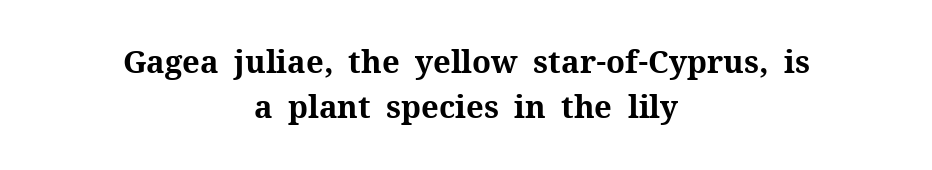
{"serif": "yes", "italic": "no", "bold": "yes", "weight": "bold", "width": "normal", "stroke_contrast": "medium", "x_height": "medium", "monospaced": "no", "underline": "no", "align": "center", "line_spacing": "normal", "line_spacing_ratio": 1.44, "letter_spacing": "normal", "letter_spacing_em": 0.0, "glyph_px": 31}
